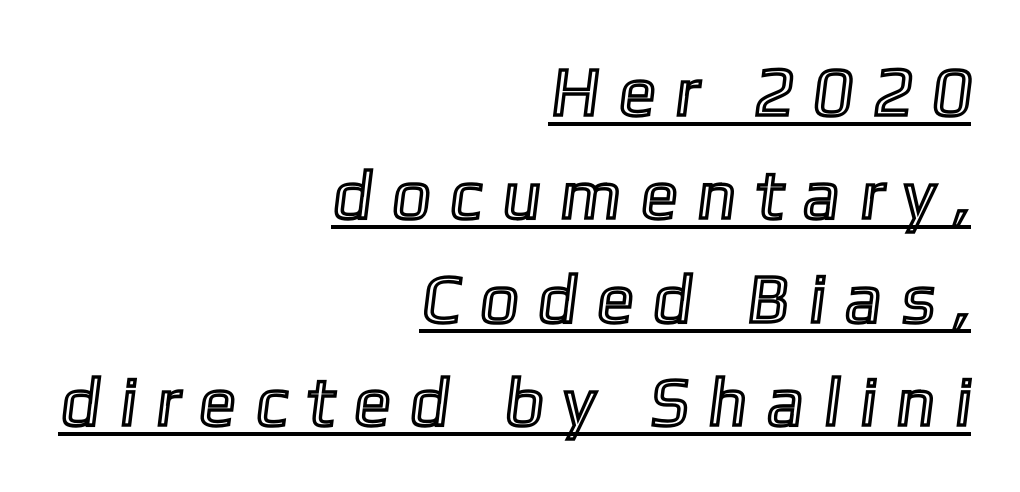
Q: Is the text underlined? A: Yes.
Q: How is the paragraph aligned? A: Right-aligned.
Q: Is the spacing between letters normal or unusually wide? A: Unusually wide.
Q: Is the spacing between lines tight, normal or loose? A: Normal.
Q: Width (condensed, normal, or wide)? A: Normal.
Q: x-height? A: Medium.
Q: Monospaced? A: No.
